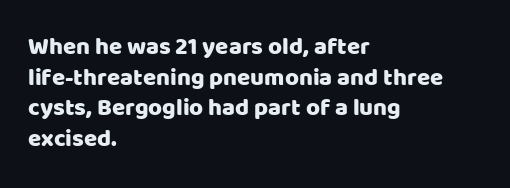
Q: Is the text italic (slanted)? A: No, it is upright.
Q: Is the text underlined? A: No.
Q: How is the paragraph aligned? A: Left-aligned.
Q: Is the spacing between letters normal or unusually wide? A: Normal.
Q: Is the spacing between lines tight, normal or loose? A: Normal.
